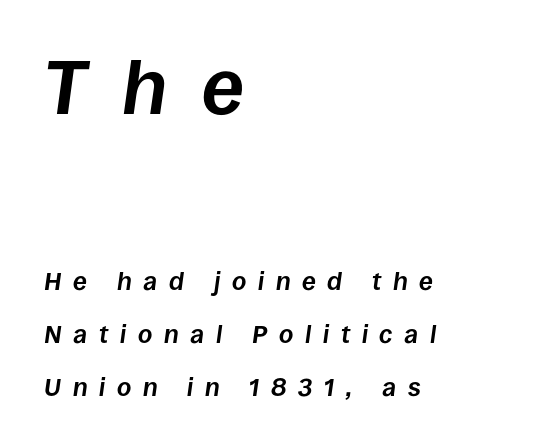
A typesetter would mark this as italic. A full-strength bold gives these letters their thick strokes. Proportional: the letters do not fall into vertical columns. Lines of text with bare space underneath. Line beginnings align vertically; line endings do not. The letters are spread apart with noticeably loose tracking.
